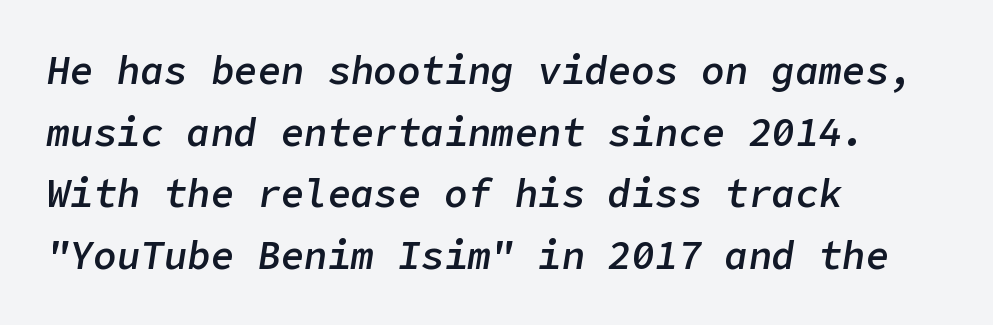
The image shows 39 px semibold type, italic (leaning right); set left-aligned, normal line spacing (1.58x), normal letter spacing, not underlined; low stroke contrast and a medium x-height.
